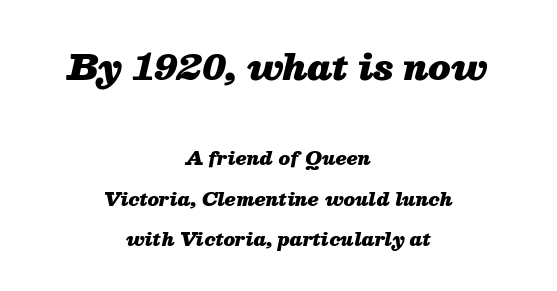
{"italic": "yes", "lean": "right", "slant_degrees": 13, "bold": "yes", "weight": "heavy", "width": "normal", "stroke_contrast": "medium", "x_height": "medium", "monospaced": "no", "underline": "no", "align": "center", "line_spacing": "loose", "line_spacing_ratio": 2.24, "letter_spacing": "normal", "letter_spacing_em": 0.0, "larger_block": "first", "size_ratio": 1.94, "glyph_px": 35}
